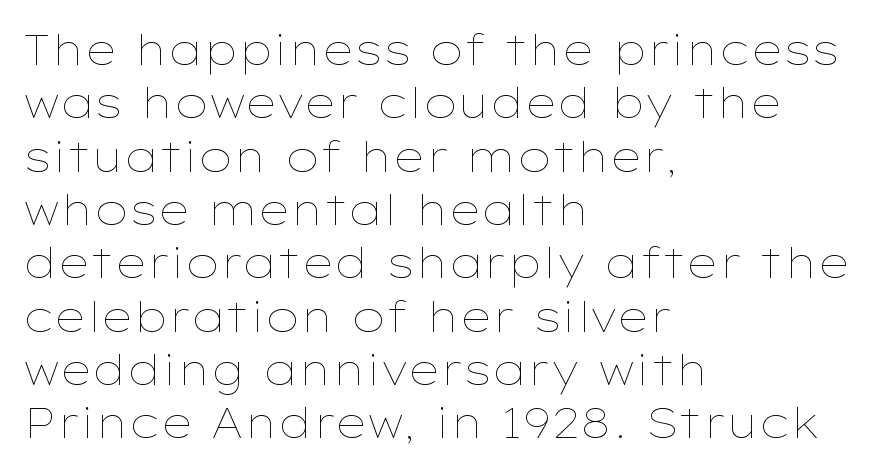
The image shows 42 px thin, wide type, upright; set left-aligned, normal line spacing (1.27x), normal letter spacing, not underlined; low stroke contrast and a medium x-height.
